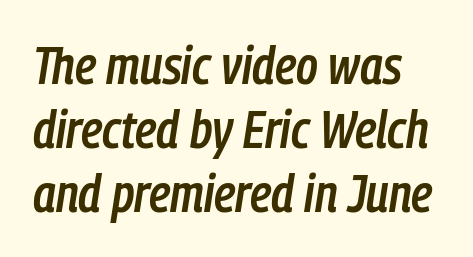
The image shows 52 px semibold, condensed type, italic (leaning right); set line spacing 1.23x, normal letter spacing, not underlined; low stroke contrast and a medium x-height.
